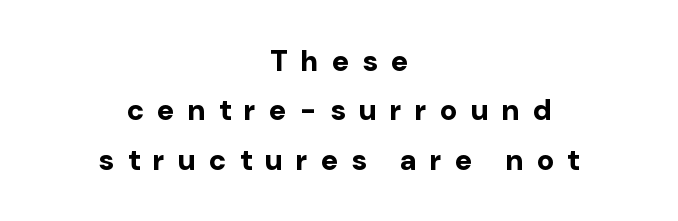
The image shows 29 px bold sans-serif type, upright; set centered, normal line spacing (1.7x), unusually wide letter spacing (+0.48 em), not underlined; low stroke contrast and a medium x-height.
